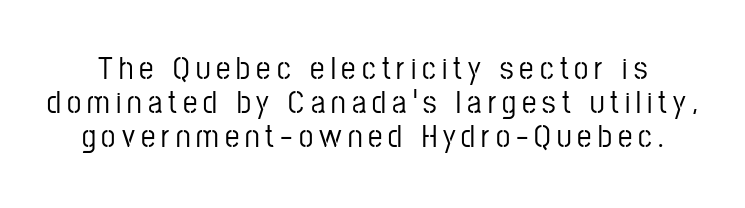
Q: Is the text italic (slanted)? A: No, it is upright.
Q: Is the typeface a serif or a sans-serif typeface? A: Sans-serif.
Q: Is the text underlined? A: No.
Q: Is the spacing between lines tight, normal or loose? A: Tight.
Q: Width (condensed, normal, or wide)? A: Condensed.
Q: Stroke contrast? A: Low.
Q: x-height? A: Medium.
Q: Monospaced? A: No.
